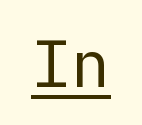
The image shows 66 px regular-weight sans-serif type, upright; set normal letter spacing, underlined; low stroke contrast and a medium x-height.
